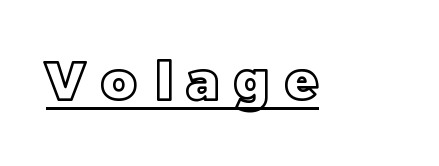
Q: Is the text italic (slanted)? A: No, it is upright.
Q: Is the text underlined? A: Yes.
Q: Is the spacing between letters normal or unusually wide? A: Unusually wide.
Q: Width (condensed, normal, or wide)? A: Normal.
Q: x-height? A: Large.
Q: Monospaced? A: No.
